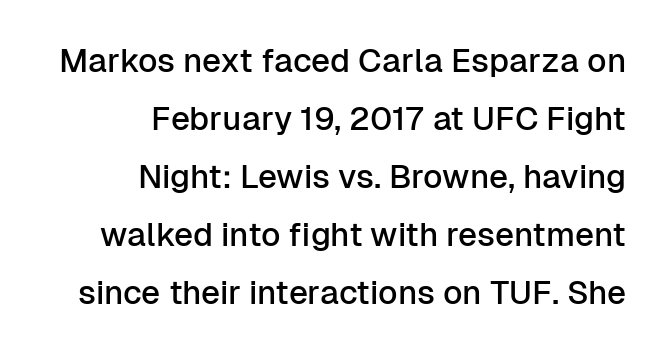
Q: Is the text italic (slanted)? A: No, it is upright.
Q: Is the typeface a serif or a sans-serif typeface? A: Sans-serif.
Q: Is the text underlined? A: No.
Q: How is the paragraph aligned? A: Right-aligned.
Q: Is the spacing between letters normal or unusually wide? A: Normal.
Q: Width (condensed, normal, or wide)? A: Normal.
Q: Stroke contrast? A: Low.
Q: x-height? A: Medium.
Q: Monospaced? A: No.
